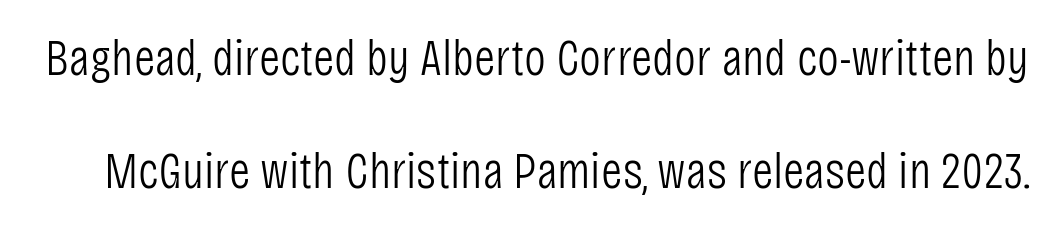
The image shows 52 px light, condensed sans-serif type, upright; set loose line spacing (2.18x), normal letter spacing, not underlined; low stroke contrast and a large x-height.
